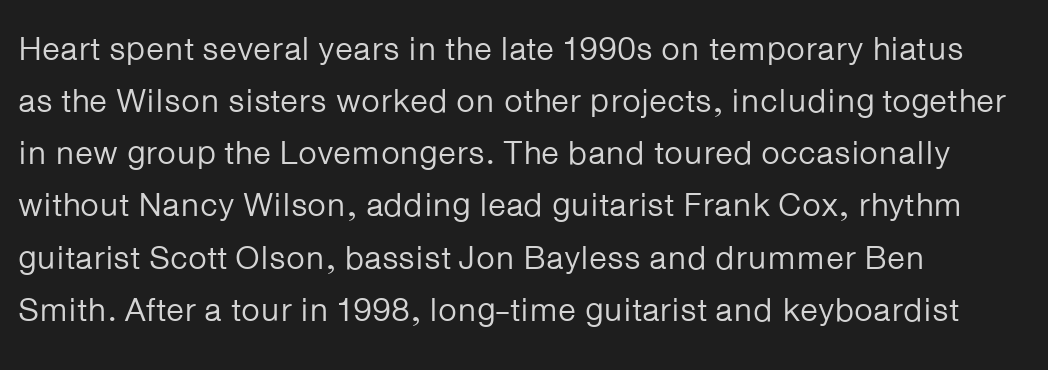
The image shows 33 px regular-weight sans-serif type, upright; set left-aligned, normal line spacing (1.58x), normal letter spacing, not underlined; low stroke contrast and a medium x-height.
